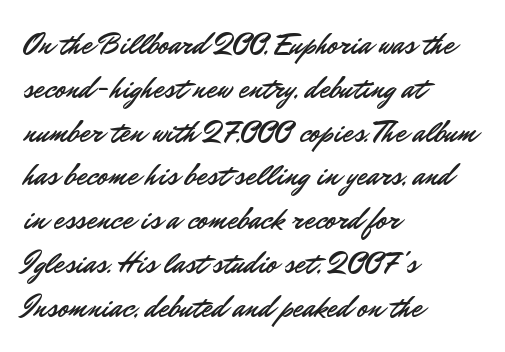
Q: Is the text italic (slanted)? A: Yes.
Q: Is the typeface a serif or a sans-serif typeface? A: Sans-serif.
Q: Is the text underlined? A: No.
Q: How is the paragraph aligned? A: Left-aligned.
Q: Is the spacing between letters normal or unusually wide? A: Normal.
Q: Is the spacing between lines tight, normal or loose? A: Normal.
Q: Width (condensed, normal, or wide)? A: Normal.
Q: Stroke contrast? A: Low.
Q: x-height? A: Small.
Q: Monospaced? A: No.
